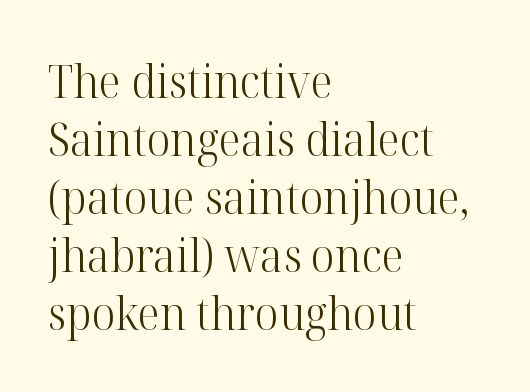
The image shows 46 px light serif type, upright; set left-aligned, normal line spacing (1.26x), normal letter spacing, not underlined; high stroke contrast and a medium x-height.
